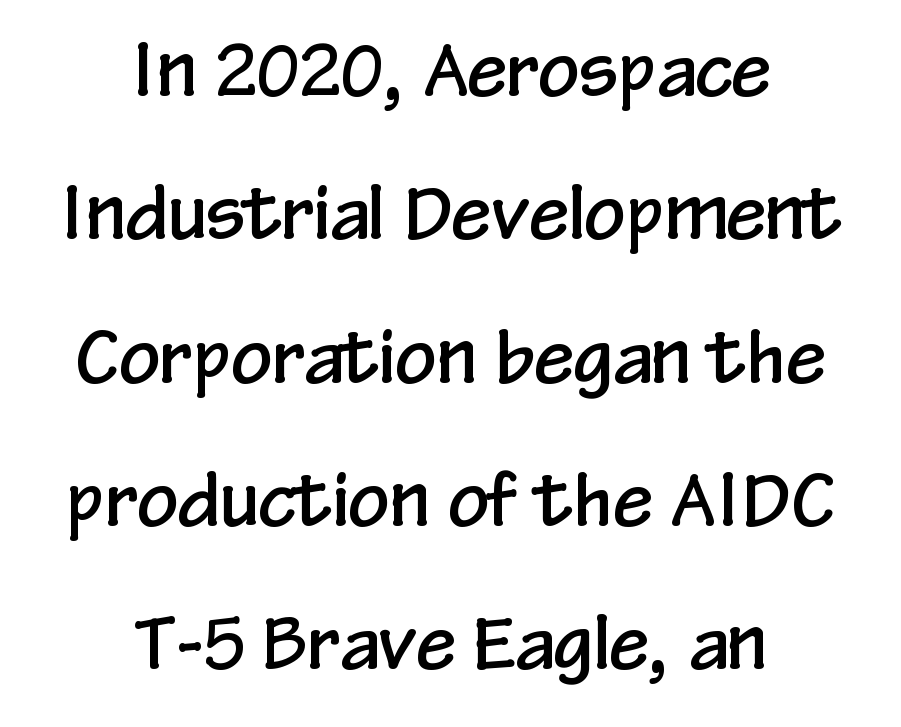
Q: Is the text italic (slanted)? A: No, it is upright.
Q: Is the typeface a serif or a sans-serif typeface? A: Sans-serif.
Q: Is the text underlined? A: No.
Q: How is the paragraph aligned? A: Centered.
Q: Is the spacing between letters normal or unusually wide? A: Normal.
Q: Is the spacing between lines tight, normal or loose? A: Loose.
Q: Width (condensed, normal, or wide)? A: Condensed.
Q: Stroke contrast? A: Low.
Q: x-height? A: Medium.
Q: Monospaced? A: No.
